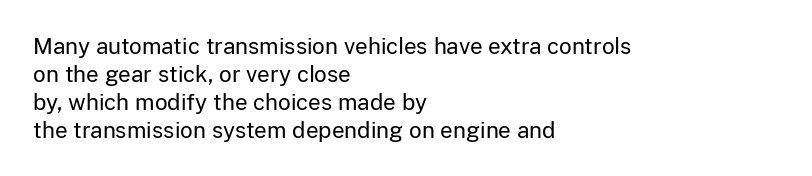
Q: Is the text bold? A: No.
Q: Is the text italic (slanted)? A: No, it is upright.
Q: Is the text underlined? A: No.
Q: How is the paragraph aligned? A: Left-aligned.
Q: Is the spacing between letters normal or unusually wide? A: Normal.
Q: Is the spacing between lines tight, normal or loose? A: Normal.
